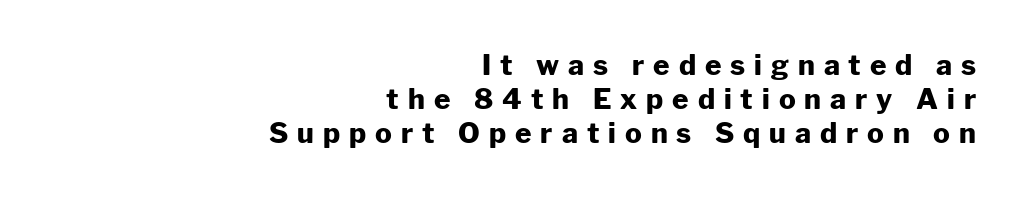
The space beneath each line is pristine and unruled. How are the letters spaced? Widely, with obvious added tracking. Is there any slant? The stems are plumb. Is the block centered? No — it sits flush against the right margin.
